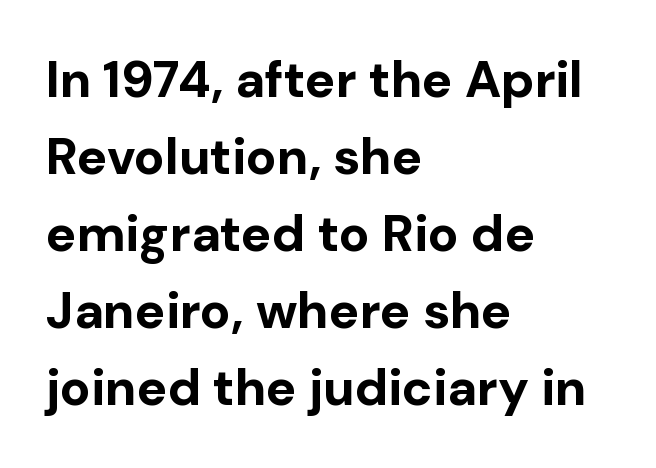
The image shows 51 px bold sans-serif type, upright; set left-aligned, normal line spacing (1.51x), normal letter spacing, not underlined; low stroke contrast and a medium x-height.
